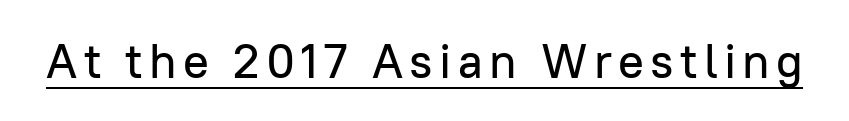
Q: Is the text italic (slanted)? A: No, it is upright.
Q: Is the typeface a serif or a sans-serif typeface? A: Sans-serif.
Q: Is the text underlined? A: Yes.
Q: Width (condensed, normal, or wide)? A: Normal.
Q: Stroke contrast? A: Low.
Q: x-height? A: Medium.
Q: Monospaced? A: No.
